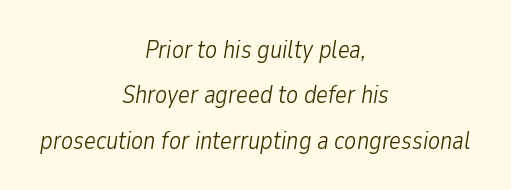
The image shows 25 px text type, italic (leaning right); set centered, line spacing 1.82x, normal letter spacing, not underlined.
